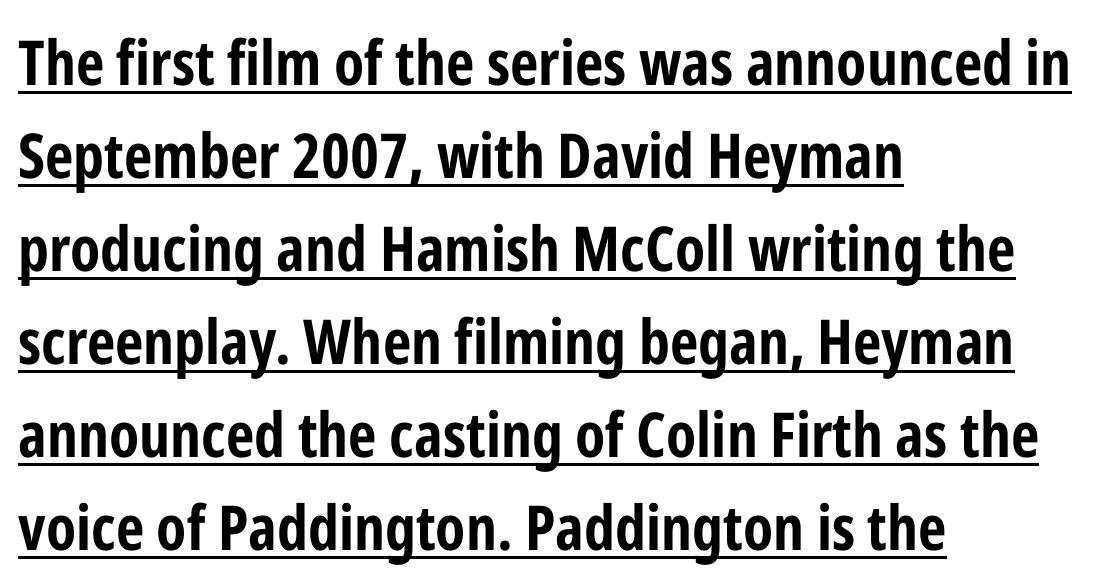
{"serif": "no", "italic": "no", "bold": "yes", "weight": "bold", "width": "condensed", "stroke_contrast": "low", "x_height": "medium", "monospaced": "no", "underline": "yes", "align": "left", "line_spacing": "normal", "line_spacing_ratio": 1.5, "letter_spacing": "normal", "letter_spacing_em": 0.0, "glyph_px": 62}
